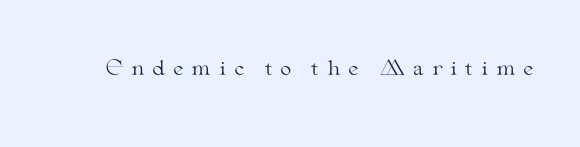
Q: Is the text bold? A: No.
Q: Is the text italic (slanted)? A: No, it is upright.
Q: Is the text underlined? A: No.
Q: Is the spacing between letters normal or unusually wide? A: Unusually wide.
